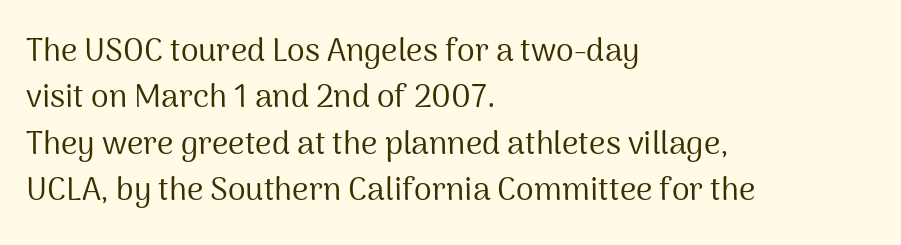
The image shows 32 px regular-weight sans-serif type, upright; set left-aligned, normal line spacing (1.45x), normal letter spacing, not underlined; medium stroke contrast and a medium x-height.
